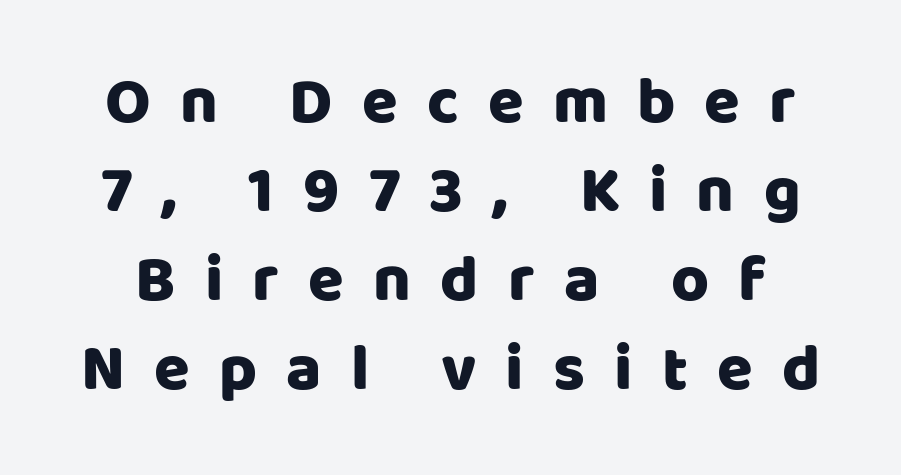
The image shows 65 px sans-serif type, upright; set normal line spacing (1.37x), unusually wide letter spacing (+0.45 em), not underlined; low stroke contrast and a large x-height.
